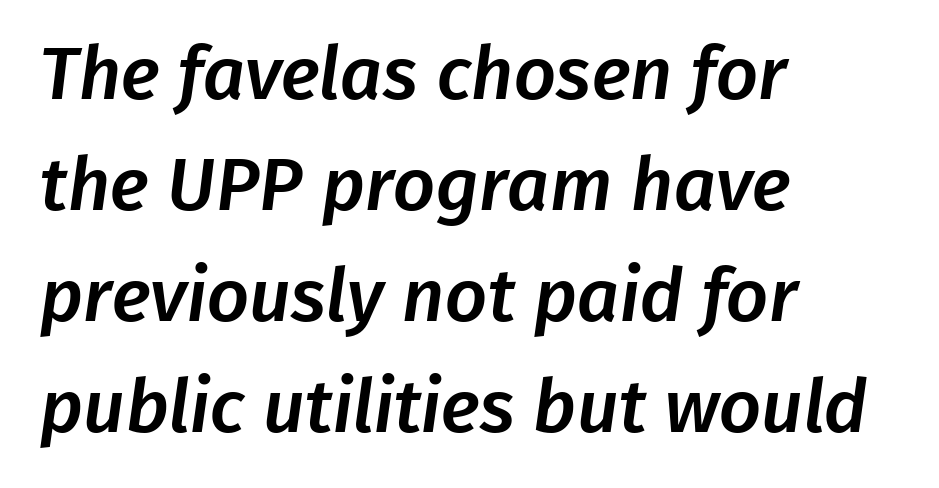
The image shows 74 px sans-serif type; set left-aligned, normal line spacing (1.5x), normal letter spacing, not underlined; low stroke contrast and a medium x-height.
